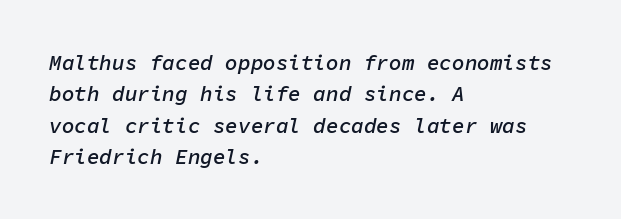
Q: Is the text bold? A: Semi-bold.
Q: Is the text italic (slanted)? A: Yes, it leans right by about 11 degrees.
Q: Is the text underlined? A: No.
Q: How is the paragraph aligned? A: Left-aligned.
Q: Is the spacing between letters normal or unusually wide? A: Normal.
Q: Is the spacing between lines tight, normal or loose? A: Normal.
